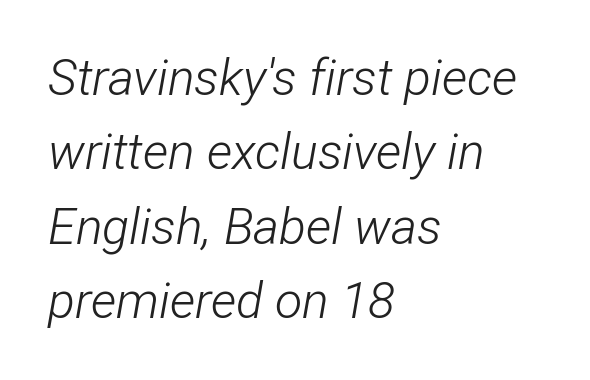
{"italic": "yes", "lean": "right", "slant_degrees": 12, "bold": "no", "weight": "light", "width": "condensed", "stroke_contrast": "low", "x_height": "medium", "monospaced": "no", "underline": "no", "align": "left", "line_spacing": "normal", "line_spacing_ratio": 1.49, "letter_spacing": "normal", "letter_spacing_em": 0.0, "glyph_px": 50}
